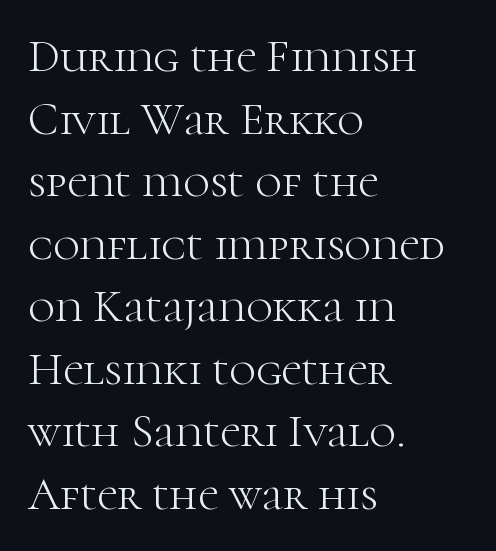
Unlike italic type, these characters show no tilt at all. Notice how descenders clear the ascenders below comfortably — that's standard leading. The characters display serif detailing at their extremities. Glance below the letters and you will spot only blank space. Look at the tracking — it's just the regular setting, nothing added. No extra ink here — the face is not bold.
